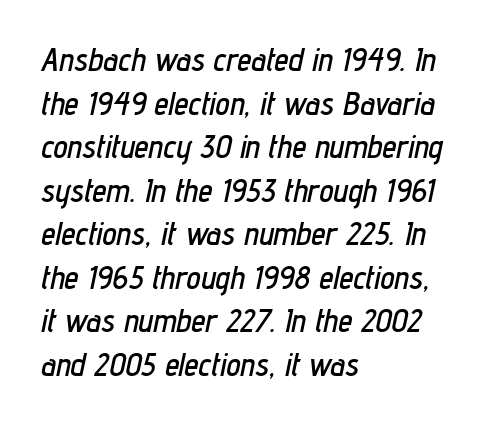
{"italic": "yes", "lean": "right", "slant_degrees": 12, "width": "condensed", "stroke_contrast": "low", "x_height": "medium", "monospaced": "no", "underline": "no", "align": "left", "line_spacing": "normal", "line_spacing_ratio": 1.36, "letter_spacing": "normal", "letter_spacing_em": 0.0, "glyph_px": 32}
